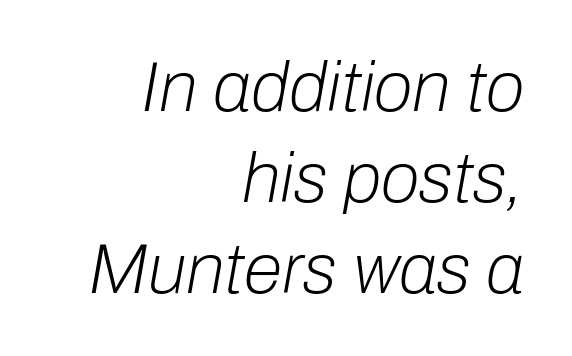
Q: Is the text bold? A: No.
Q: Is the text italic (slanted)? A: Yes, it leans right by about 10 degrees.
Q: Is the text underlined? A: No.
Q: How is the paragraph aligned? A: Right-aligned.
Q: Is the spacing between letters normal or unusually wide? A: Normal.
Q: Is the spacing between lines tight, normal or loose? A: Normal.
Q: Width (condensed, normal, or wide)? A: Normal.
Q: Stroke contrast? A: Low.
Q: x-height? A: Medium.
Q: Monospaced? A: No.
